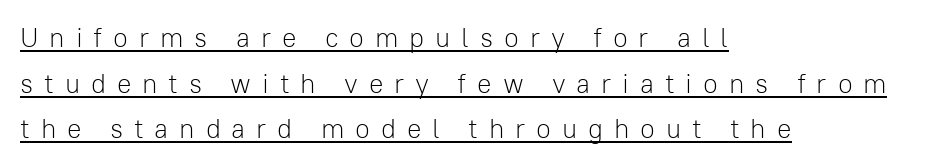
Evenly set lines give the paragraph a standard silhouette. These lines have a slow, spaced-out rhythm from letter to letter. Where is the straight margin? On the left. No italicization has been applied; the sample stays upright. Is this a heavy cut? Hardly; it is regular or lighter.
